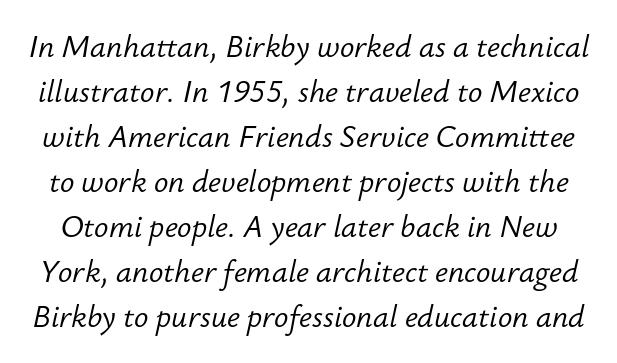
Q: Is the text bold? A: No.
Q: Is the text italic (slanted)? A: Yes, it leans right by about 12 degrees.
Q: Is the text underlined? A: No.
Q: Is the spacing between letters normal or unusually wide? A: Normal.
Q: Is the spacing between lines tight, normal or loose? A: Normal.
Q: Width (condensed, normal, or wide)? A: Normal.
Q: Stroke contrast? A: Low.
Q: x-height? A: Small.
Q: Monospaced? A: No.
